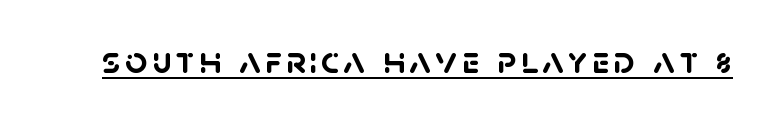
{"serif": "no", "bold": "yes", "weight": "semibold", "width": "normal", "stroke_contrast": "low", "x_height": "large", "monospaced": "no", "underline": "yes", "glyph_px": 39}
